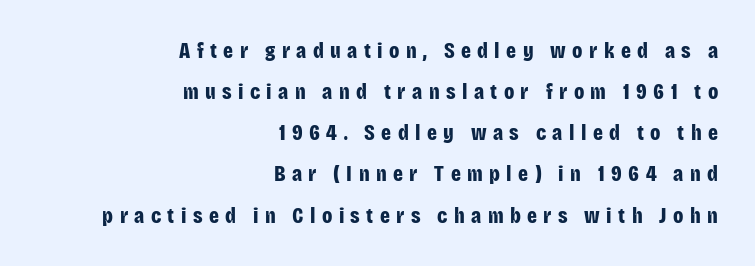
{"italic": "no", "bold": "yes", "underline": "no", "align": "right", "line_spacing_ratio": 1.87, "letter_spacing": "wide", "letter_spacing_em": 0.29, "glyph_px": 22}
